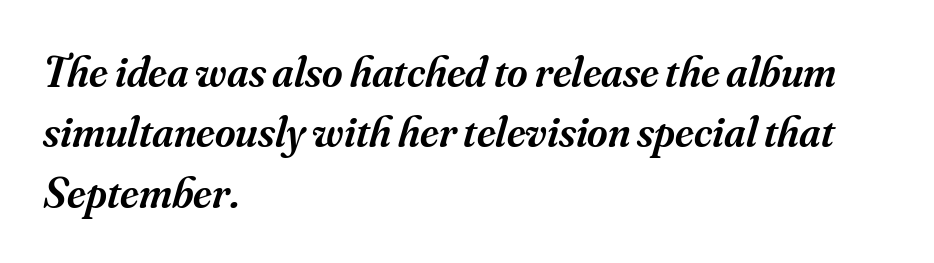
The image shows 44 px semibold serif type, italic (leaning right); set left-aligned, normal line spacing (1.37x), normal letter spacing, not underlined; medium stroke contrast and a small x-height.
